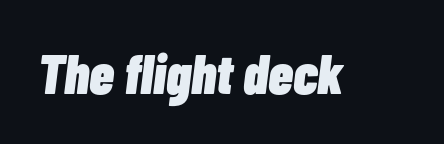
The image shows 56 px heavy, condensed type, italic (leaning right); set normal letter spacing, not underlined; low stroke contrast and a medium x-height.
